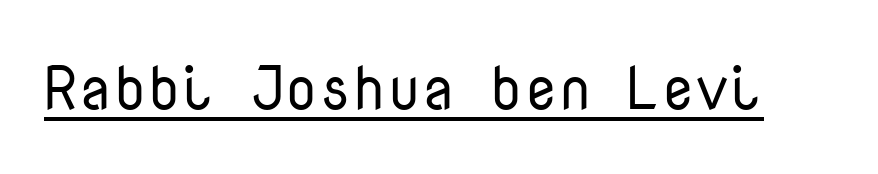
Q: Is the text bold? A: No.
Q: Is the text italic (slanted)? A: No, it is upright.
Q: Is the typeface a serif or a sans-serif typeface? A: Sans-serif.
Q: Is the text underlined? A: Yes.
Q: Is the spacing between letters normal or unusually wide? A: Normal.
Q: Width (condensed, normal, or wide)? A: Normal.
Q: Stroke contrast? A: Low.
Q: x-height? A: Medium.
Q: Monospaced? A: Yes.
